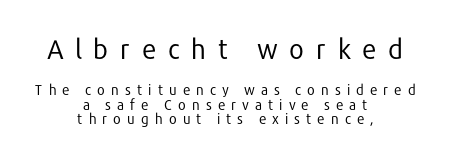
{"italic": "no", "bold": "no", "underline": "no", "align": "center", "line_spacing": "tight", "line_spacing_ratio": 1.03, "letter_spacing": "wide", "letter_spacing_em": 0.41, "larger_block": "first", "size_ratio": 1.93, "glyph_px": 27}
